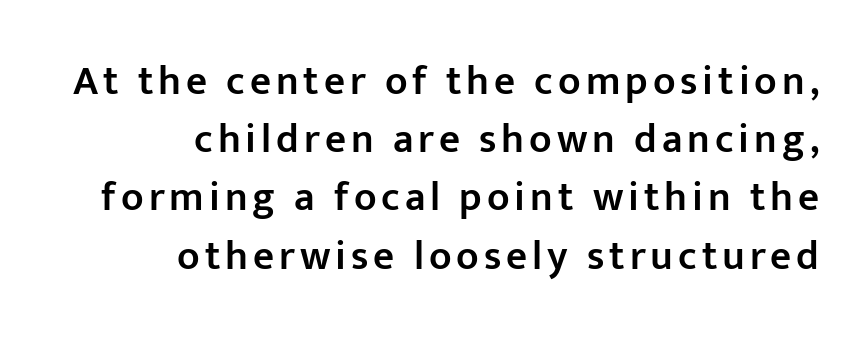
The image shows 41 px semibold sans-serif type, upright; set right-aligned, normal line spacing (1.42x), not underlined; low stroke contrast and a medium x-height.
